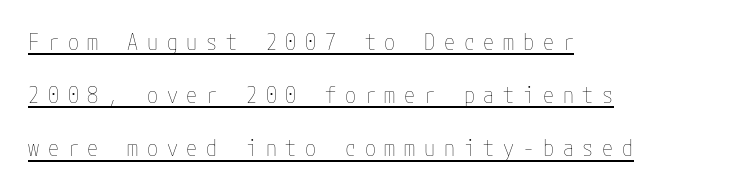
Q: Is the text bold? A: No.
Q: Is the text italic (slanted)? A: No, it is upright.
Q: Is the text underlined? A: Yes.
Q: How is the paragraph aligned? A: Left-aligned.
Q: Is the spacing between letters normal or unusually wide? A: Unusually wide.
Q: Is the spacing between lines tight, normal or loose? A: Loose.
